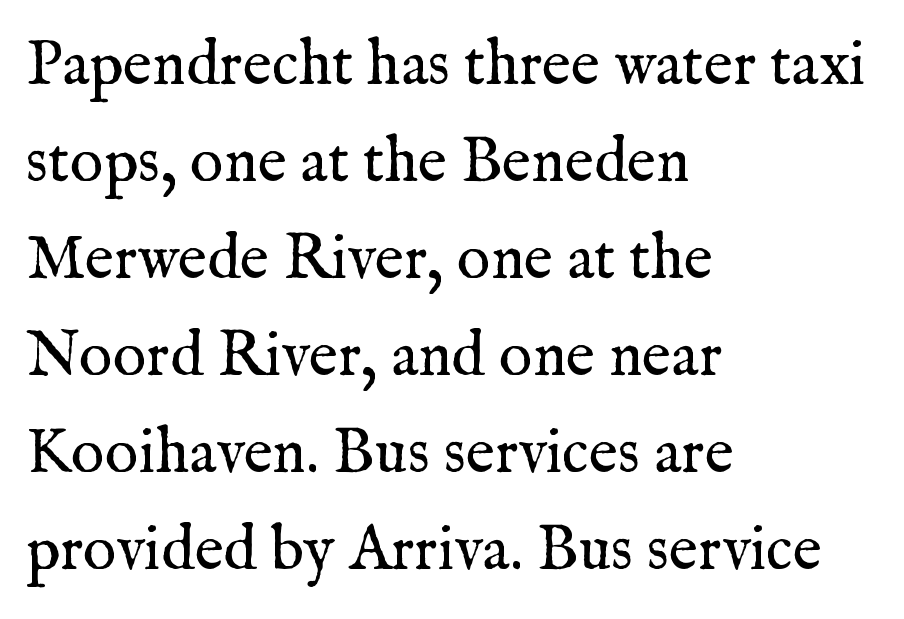
{"serif": "yes", "italic": "no", "bold": "no", "weight": "regular", "width": "normal", "stroke_contrast": "medium", "x_height": "medium", "monospaced": "no", "underline": "no", "align": "left", "line_spacing": "normal", "line_spacing_ratio": 1.54, "letter_spacing": "normal", "letter_spacing_em": 0.0, "glyph_px": 63}
